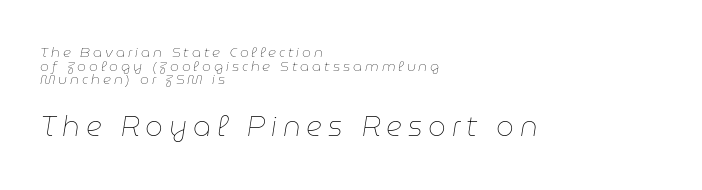
Proportional: the letters do not fall into vertical columns. The letters in the lower block stand taller than those in the block above. The area under the type is left untouched. A quiet, ordinary-to-light weight characterises the typeface. The whole block is typeset with a tilt.
